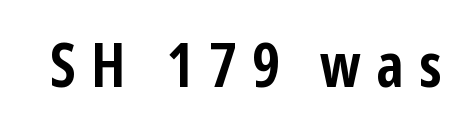
{"serif": "no", "italic": "no", "bold": "yes", "weight": "semibold", "width": "condensed", "stroke_contrast": "low", "x_height": "medium", "monospaced": "no", "underline": "no", "letter_spacing": "wide", "letter_spacing_em": 0.24, "glyph_px": 61}
